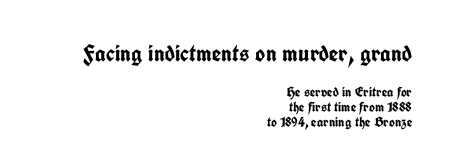
Q: Is the text bold? A: Yes.
Q: Is the text italic (slanted)? A: No, it is upright.
Q: Is the text underlined? A: No.
Q: How is the paragraph aligned? A: Right-aligned.
Q: Is the spacing between letters normal or unusually wide? A: Normal.
Q: Is the spacing between lines tight, normal or loose? A: Tight.
Q: Which block of text is set in a larger size, the first (top) or the second (bottom)? A: The first (top) one.
